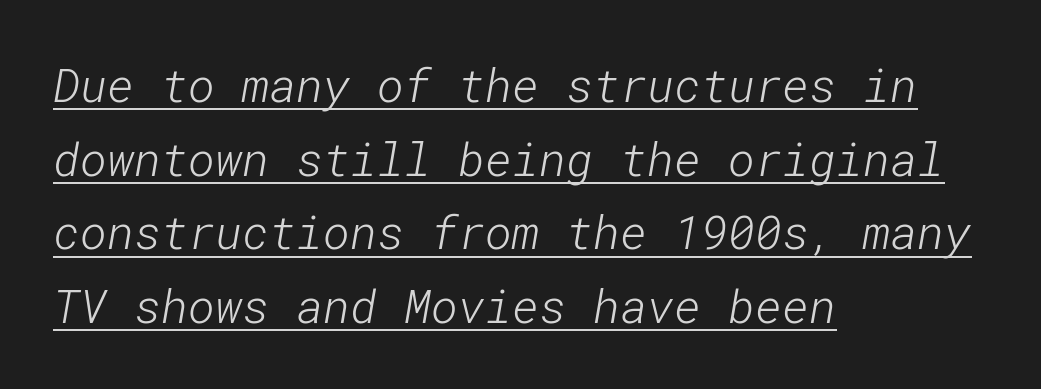
Serifs: no, the terminals of the letterforms are clean. The rag falls on the right side of this text block. Emphasis is given by a line drawn under the lettering. Summary of vertical rhythm: regular, with standard interline spacing. A quiet, ordinary-to-light weight characterises the typeface. The line texture is even and compact thanks to regular tracking.
